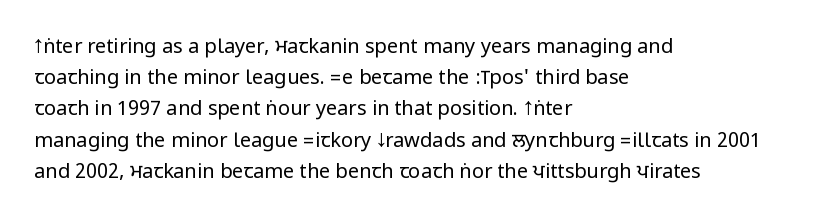
Between one letter and the next there's only the usual sliver of space. Letters rest on an invisible, unmarked baseline. Does the copy run flush right? No — it runs flush left. Nothing heavy about these letters — not bold at all.
